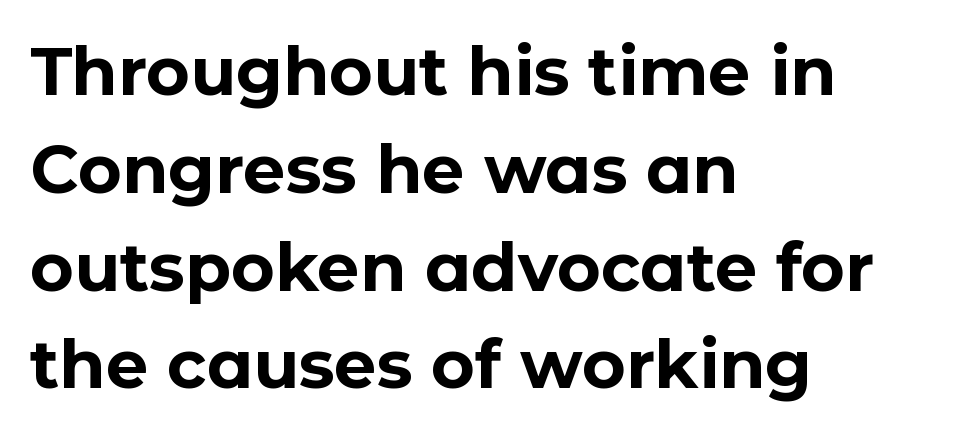
Q: Is the text bold? A: Yes.
Q: Is the text italic (slanted)? A: No, it is upright.
Q: Is the typeface a serif or a sans-serif typeface? A: Sans-serif.
Q: Is the text underlined? A: No.
Q: How is the paragraph aligned? A: Left-aligned.
Q: Is the spacing between letters normal or unusually wide? A: Normal.
Q: Is the spacing between lines tight, normal or loose? A: Normal.
Q: Width (condensed, normal, or wide)? A: Normal.
Q: Stroke contrast? A: Low.
Q: x-height? A: Medium.
Q: Monospaced? A: No.
